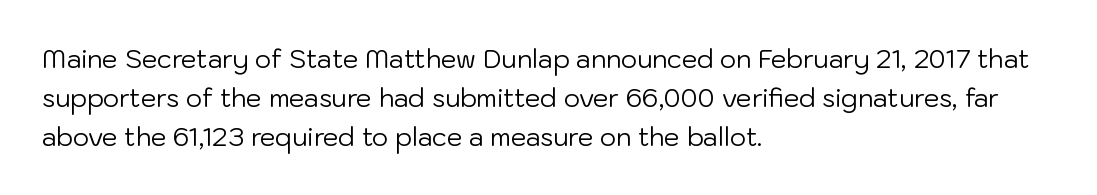
Q: Is the text bold? A: No.
Q: Is the text italic (slanted)? A: No, it is upright.
Q: Is the text underlined? A: No.
Q: How is the paragraph aligned? A: Left-aligned.
Q: Is the spacing between letters normal or unusually wide? A: Normal.
Q: Is the spacing between lines tight, normal or loose? A: Normal.
